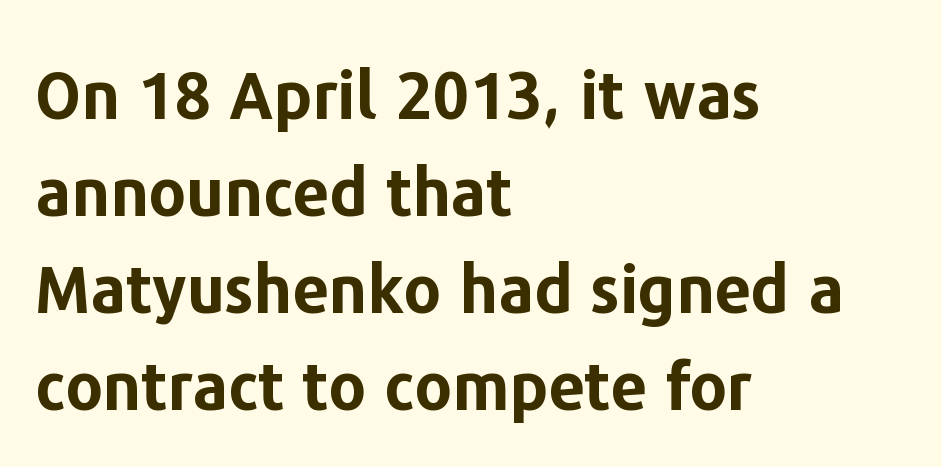
Check where the strokes stop: nothing finishes them off — pure sans. These lines are rendered in a variable-pitch font. Honestly, the letter spacing is just normal — you wouldn't notice it. The typesetter chose a ragged-right arrangement here. If you drew a line through each stem, it would be perfectly vertical. Nobody drew a line under any word here.
